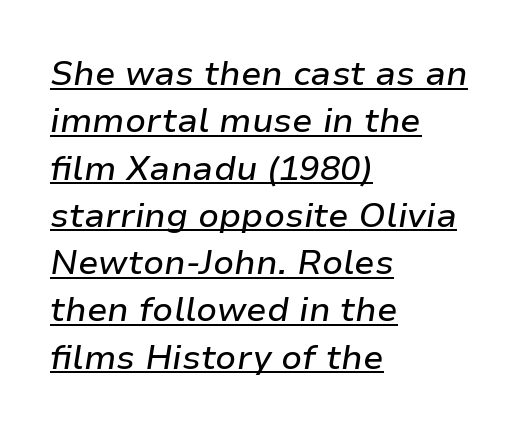
Standard letterfit; no display-style spreading of the glyphs. Think of a printed novel: that variable character pitch is what you see here. Compared with typical paragraphs, the rows here are spaced about the same. Underlined type.
